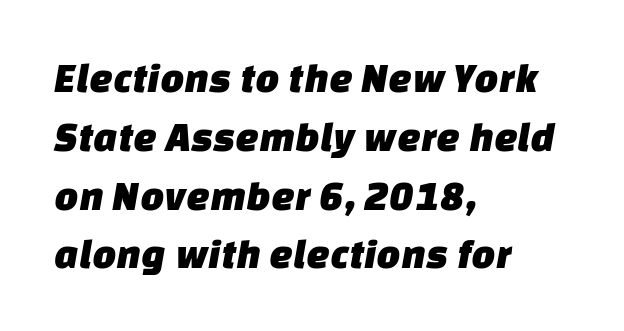
Horizontally, the lines are justified to the leading edge only. The letters carry no serifs — their stems end cleanly without finishing strokes. Words appear dense and cohesive because spacing is normal. The rendering uses natural spacing where letterforms have individual widths. Rule under the text: the space is simply empty. Summary of vertical rhythm: regular, with standard interline spacing.
